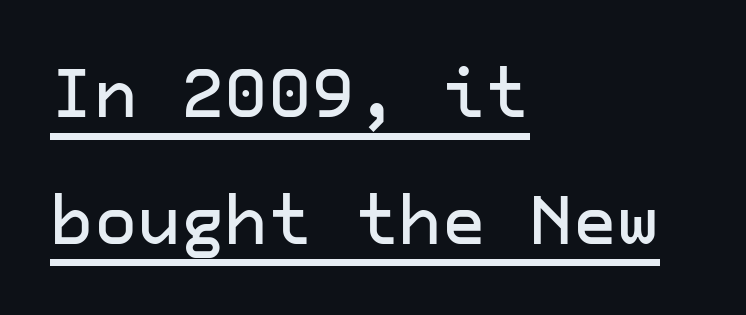
Q: Is the text italic (slanted)? A: No, it is upright.
Q: Is the typeface a serif or a sans-serif typeface? A: Sans-serif.
Q: Is the text underlined? A: Yes.
Q: How is the paragraph aligned? A: Left-aligned.
Q: Is the spacing between letters normal or unusually wide? A: Normal.
Q: Width (condensed, normal, or wide)? A: Normal.
Q: Stroke contrast? A: Low.
Q: x-height? A: Medium.
